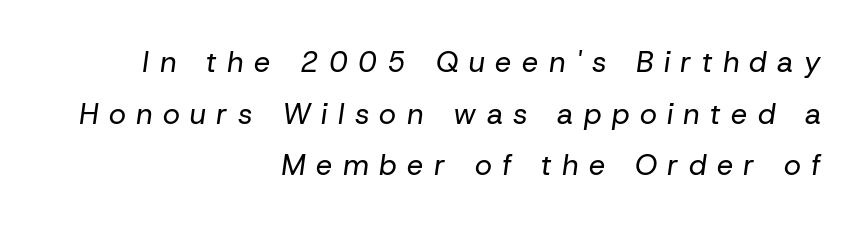
Is this a heavy cut? Hardly; it is regular or lighter. One-word summary of the alignment: right. The letters advance in unequal steps, a hallmark of proportional type. The lettering tilts uniformly, giving the passage an italic look.
